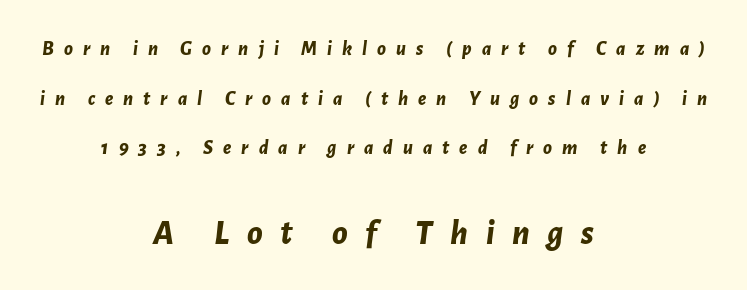
Q: Is the text bold? A: Yes.
Q: Is the text italic (slanted)? A: Yes, it leans right by about 7 degrees.
Q: Is the text underlined? A: No.
Q: How is the paragraph aligned? A: Centered.
Q: Is the spacing between letters normal or unusually wide? A: Unusually wide.
Q: Is the spacing between lines tight, normal or loose? A: Loose.
Q: Which block of text is set in a larger size, the first (top) or the second (bottom)? A: The second (bottom) one.
Q: Width (condensed, normal, or wide)? A: Normal.
Q: Stroke contrast? A: Low.
Q: x-height? A: Medium.
Q: Monospaced? A: No.
